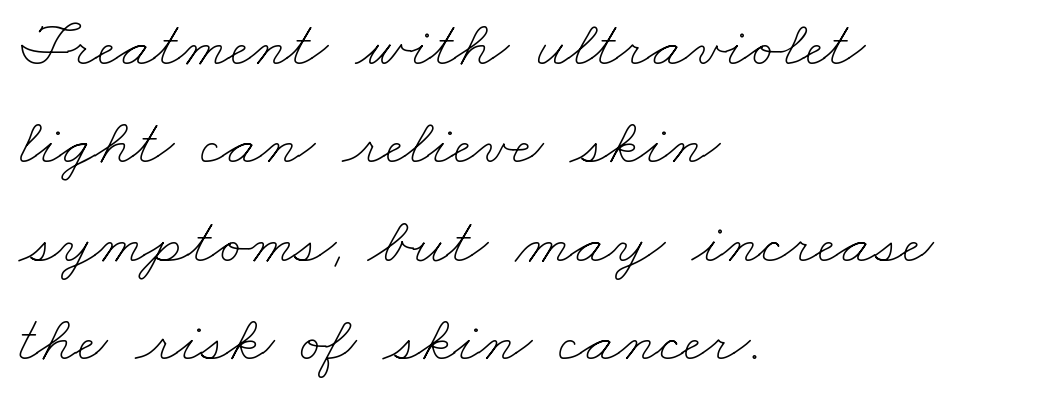
Unmarked baselines from the first word to the last. Weight class: somewhere from thin through regular. Whoever set this chose a conventional vertical rhythm. The typesetter chose a ragged-right arrangement here. Looks like regular typesetting: each glyph gets only the width it needs. Inter-character spacing is left at the font's built-in metrics.
